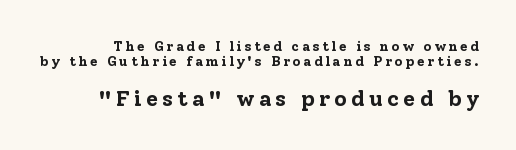
Q: Is the text bold? A: Yes.
Q: Is the text italic (slanted)? A: No, it is upright.
Q: Is the text underlined? A: No.
Q: Is the spacing between lines tight, normal or loose? A: Tight.
Q: Which block of text is set in a larger size, the first (top) or the second (bottom)? A: The second (bottom) one.
